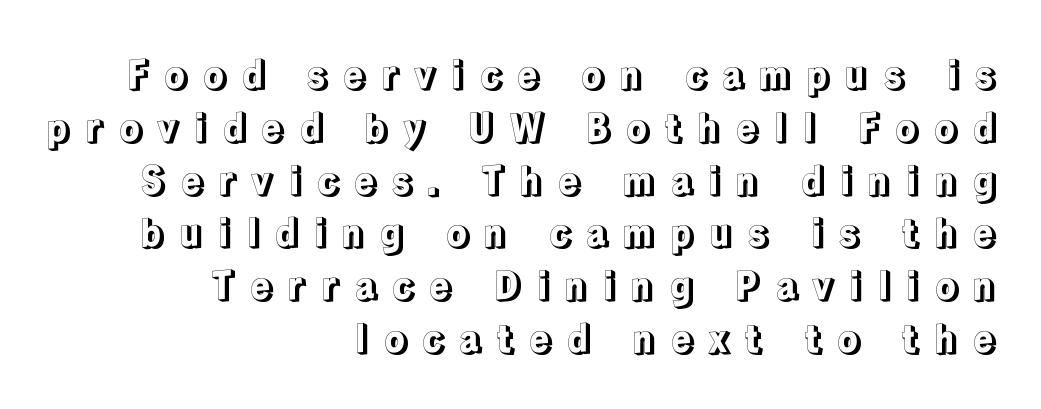
The image shows 38 px text type, upright; set right-aligned, normal line spacing (1.39x), unusually wide letter spacing (+0.38 em), not underlined; a medium x-height.
